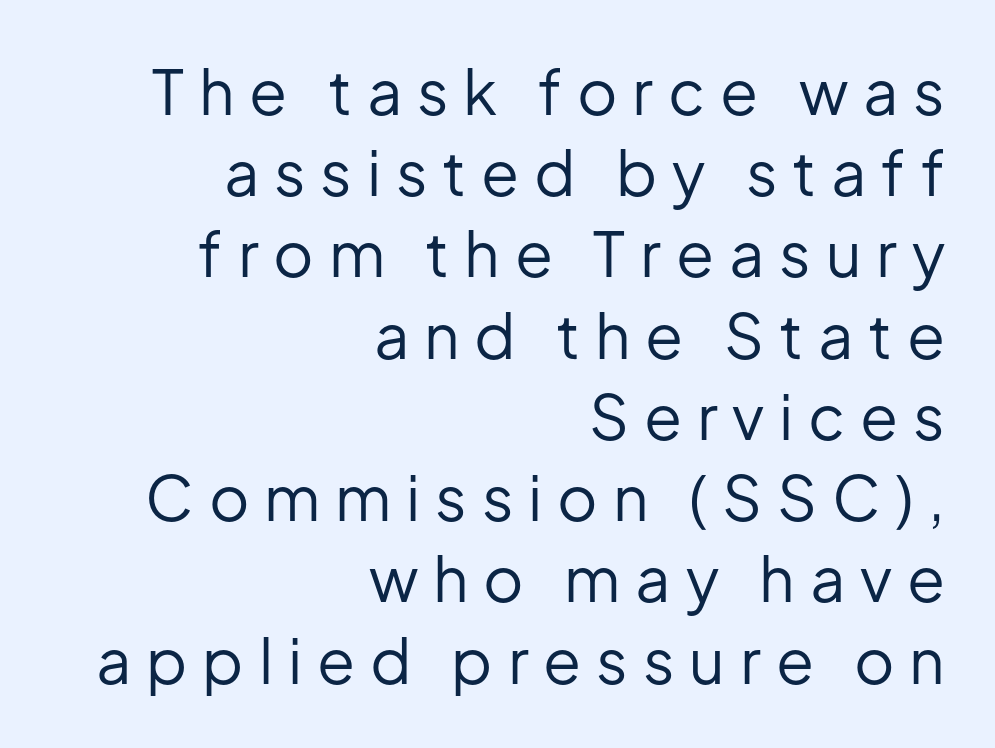
There is plenty of visible air inserted between adjacent glyphs. Normally led — the rows are evenly, conventionally spaced. The setting favours the right margin, as signatures and pull-quotes sometimes do. Here the designer chose a conventional face with non-uniform glyph widths. Each stroke keeps to a modest, everyday thickness or less.
